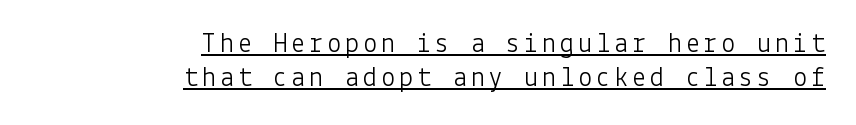
The image shows 28 px light sans-serif type, upright; set right-aligned, line spacing 1.23x, underlined; low stroke contrast and a medium x-height.
